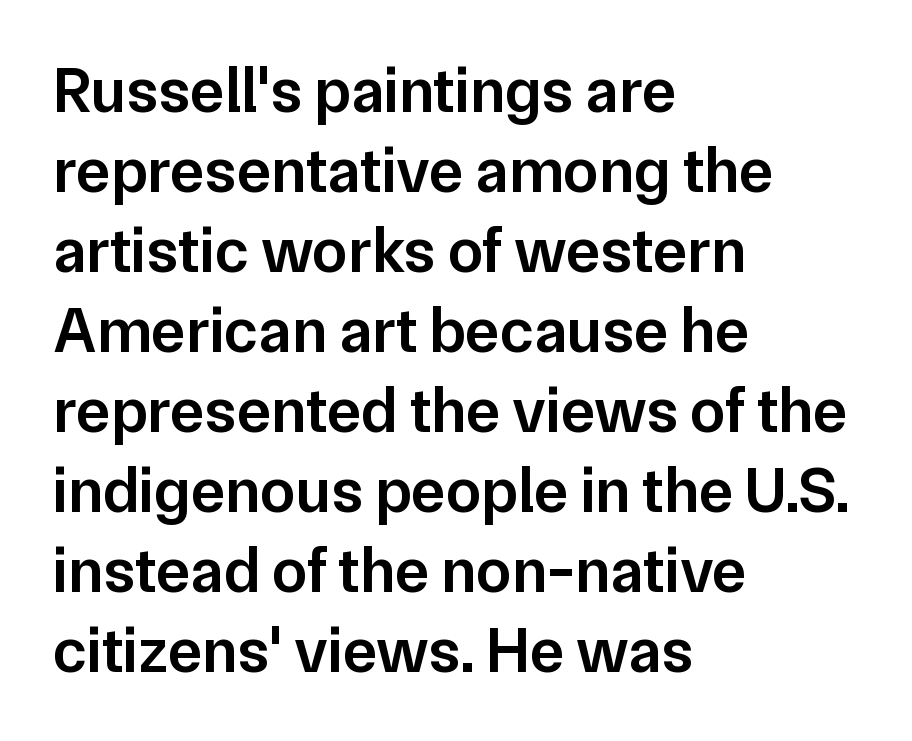
Q: Is the text bold? A: Semi-bold.
Q: Is the text italic (slanted)? A: No, it is upright.
Q: Is the typeface a serif or a sans-serif typeface? A: Sans-serif.
Q: Is the text underlined? A: No.
Q: How is the paragraph aligned? A: Left-aligned.
Q: Is the spacing between letters normal or unusually wide? A: Normal.
Q: Is the spacing between lines tight, normal or loose? A: Normal.
Q: Width (condensed, normal, or wide)? A: Normal.
Q: Stroke contrast? A: Low.
Q: x-height? A: Medium.
Q: Monospaced? A: No.
